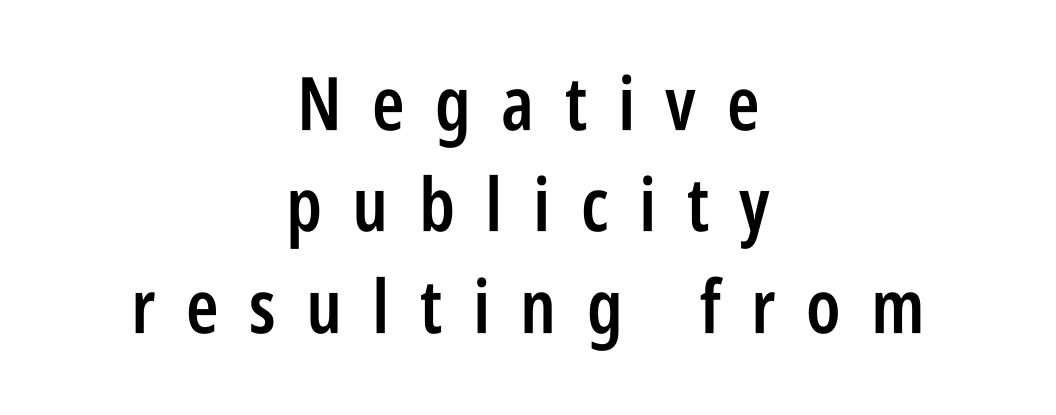
Q: Is the text bold? A: Semi-bold.
Q: Is the text italic (slanted)? A: No, it is upright.
Q: Is the typeface a serif or a sans-serif typeface? A: Sans-serif.
Q: Is the text underlined? A: No.
Q: How is the paragraph aligned? A: Centered.
Q: Is the spacing between letters normal or unusually wide? A: Unusually wide.
Q: Is the spacing between lines tight, normal or loose? A: Normal.
Q: Width (condensed, normal, or wide)? A: Condensed.
Q: Stroke contrast? A: Low.
Q: x-height? A: Large.
Q: Monospaced? A: No.
